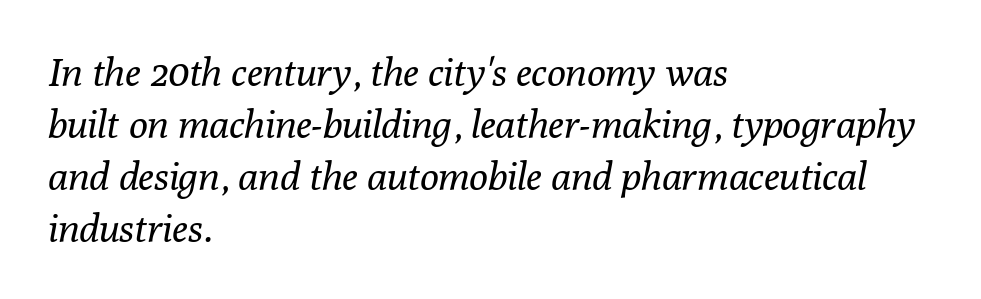
Q: Is the text bold? A: No.
Q: Is the text italic (slanted)? A: Yes, it leans right by about 10 degrees.
Q: Is the typeface a serif or a sans-serif typeface? A: Serif.
Q: Is the text underlined? A: No.
Q: How is the paragraph aligned? A: Left-aligned.
Q: Is the spacing between letters normal or unusually wide? A: Normal.
Q: Is the spacing between lines tight, normal or loose? A: Normal.
Q: Width (condensed, normal, or wide)? A: Normal.
Q: Stroke contrast? A: Low.
Q: x-height? A: Medium.
Q: Monospaced? A: No.
